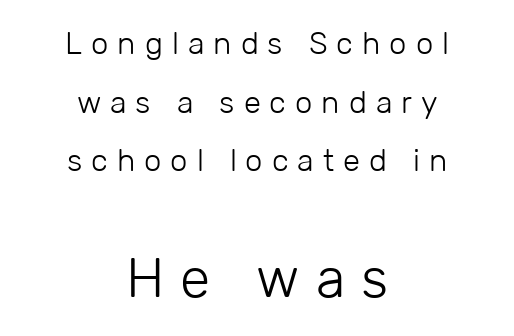
Q: Is the text bold? A: No.
Q: Is the text italic (slanted)? A: No, it is upright.
Q: Is the typeface a serif or a sans-serif typeface? A: Sans-serif.
Q: Is the text underlined? A: No.
Q: How is the paragraph aligned? A: Centered.
Q: Is the spacing between letters normal or unusually wide? A: Unusually wide.
Q: Which block of text is set in a larger size, the first (top) or the second (bottom)? A: The second (bottom) one.
Q: Width (condensed, normal, or wide)? A: Normal.
Q: Stroke contrast? A: Low.
Q: x-height? A: Medium.
Q: Monospaced? A: No.
